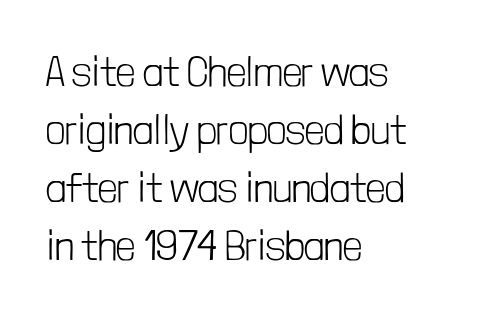
Do the characters align in a grid? No, the font is proportional. Left-aligned paragraph, ragged on the right. This block has exactly the height ordinary leading produces. The font's upright variant was chosen for this text. Letters have the restrained weight of plain body copy at most. Check the space under the baseline: it is left empty.
